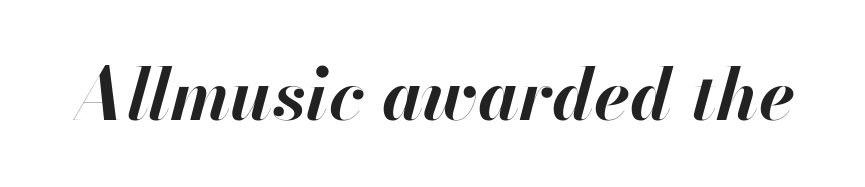
Honestly, the letter spacing is just normal — you wouldn't notice it. The rendering uses natural spacing where letterforms have individual widths. Strokes here are thick enough to call this a true bold. Only glyphs here, with clear space below each row. Notice how the stems are inclined rather than vertical — that's the hallmark of italics.
